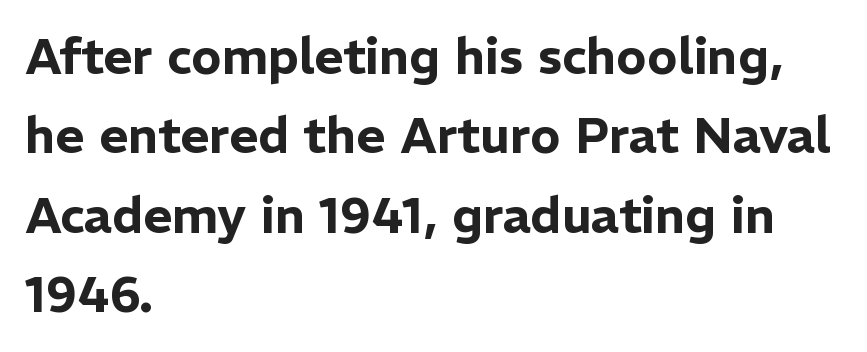
The image shows 50 px sans-serif type, upright; set left-aligned, normal line spacing (1.59x), normal letter spacing, not underlined; low stroke contrast and a medium x-height.
